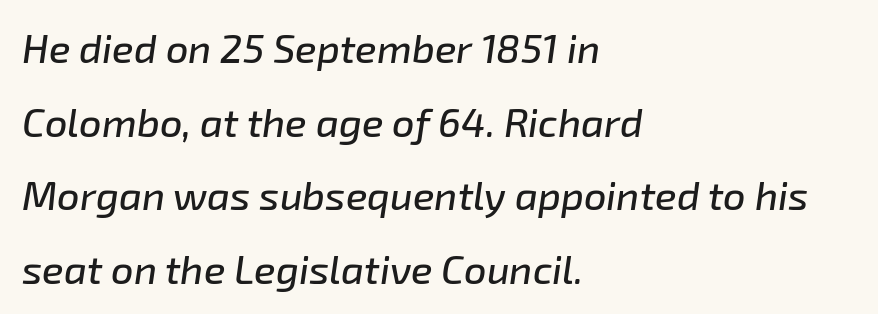
{"italic": "yes", "lean": "right", "slant_degrees": 8, "width": "normal", "stroke_contrast": "low", "x_height": "medium", "monospaced": "no", "underline": "no", "align": "left", "line_spacing_ratio": 1.84, "letter_spacing": "normal", "letter_spacing_em": 0.0, "glyph_px": 40}
